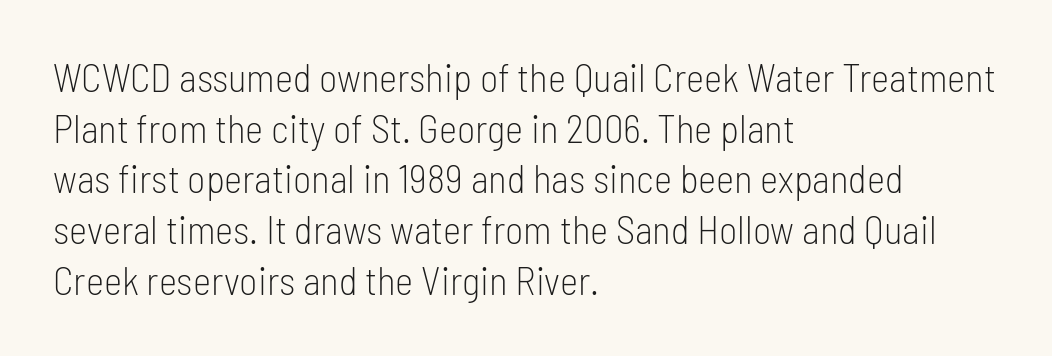
The image shows 39 px light, condensed sans-serif type, upright; set left-aligned, normal line spacing (1.3x), normal letter spacing, not underlined; low stroke contrast and a medium x-height.
